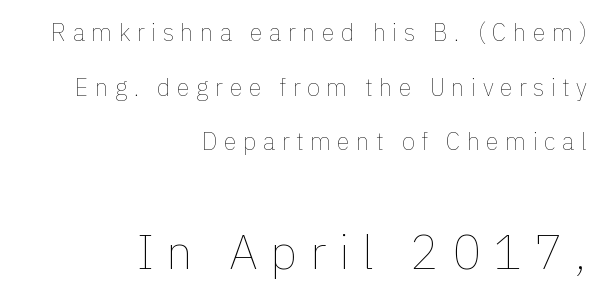
{"italic": "no", "bold": "no", "weight": "thin", "width": "normal", "x_height": "medium", "monospaced": "no", "underline": "no", "align": "right", "line_spacing": "loose", "line_spacing_ratio": 2.28, "letter_spacing": "wide", "letter_spacing_em": 0.26, "larger_block": "second", "size_ratio": 2.0, "glyph_px": 48}
